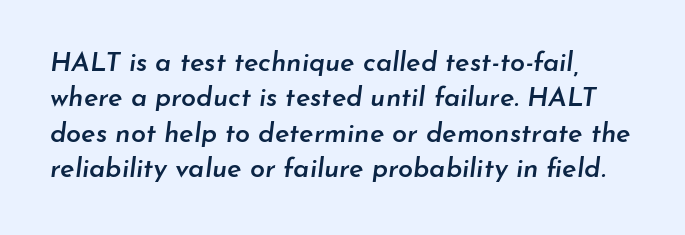
{"italic": "yes", "lean": "right", "slant_degrees": 7, "bold": "semi", "underline": "no", "line_spacing": "normal", "line_spacing_ratio": 1.31, "letter_spacing": "normal", "letter_spacing_em": 0.0, "glyph_px": 27}
